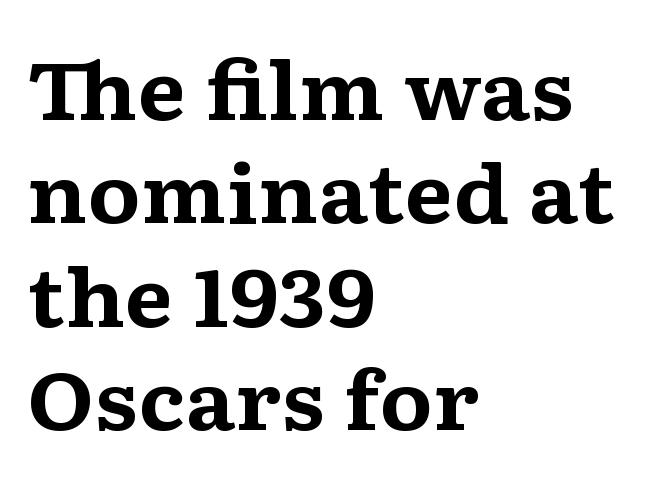
{"serif": "yes", "italic": "no", "bold": "yes", "weight": "bold", "width": "wide", "stroke_contrast": "medium", "x_height": "medium", "monospaced": "no", "underline": "no", "align": "left", "line_spacing": "normal", "line_spacing_ratio": 1.31, "letter_spacing": "normal", "letter_spacing_em": 0.0, "glyph_px": 79}
